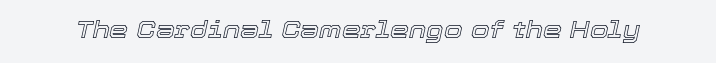
The image shows 24 px text type, italic (leaning right); set normal letter spacing, not underlined.
